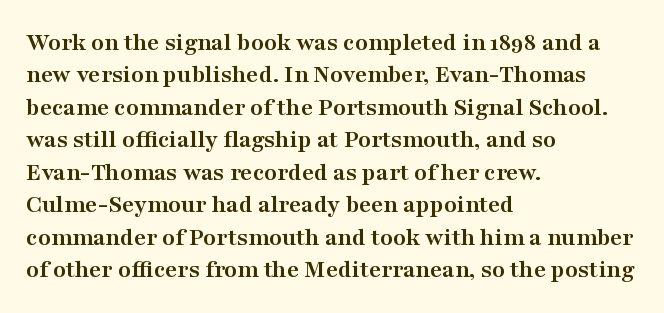
The image shows 26 px bold type, upright; set left-aligned, normal line spacing (1.25x), normal letter spacing, not underlined.
